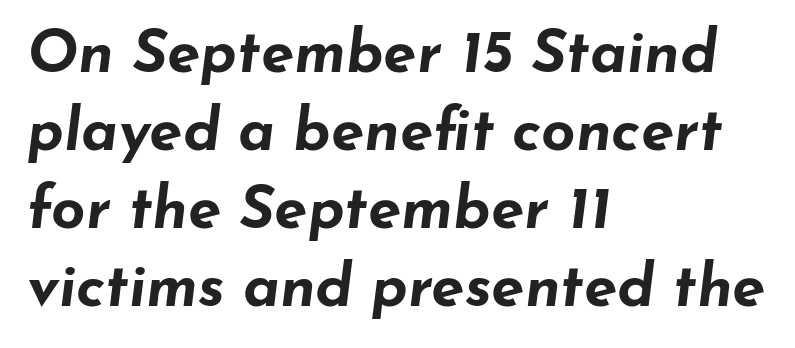
{"italic": "yes", "lean": "right", "slant_degrees": 7, "bold": "yes", "weight": "bold", "width": "wide", "stroke_contrast": "low", "x_height": "small", "monospaced": "no", "underline": "no", "align": "left", "line_spacing": "normal", "line_spacing_ratio": 1.3, "letter_spacing": "normal", "letter_spacing_em": 0.0, "glyph_px": 60}
